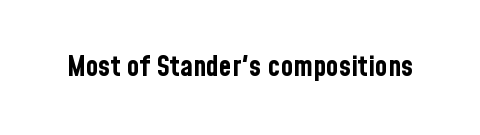
A typesetter would call this zero additional tracking. The gap between lines stays unmarked. The passage shown is typed in a proportional face where columns would drift. The type family on display is of the sans-serif kind. Strong, thick strokes mark this as bold type. The lettering holds an erect, upright posture throughout.
